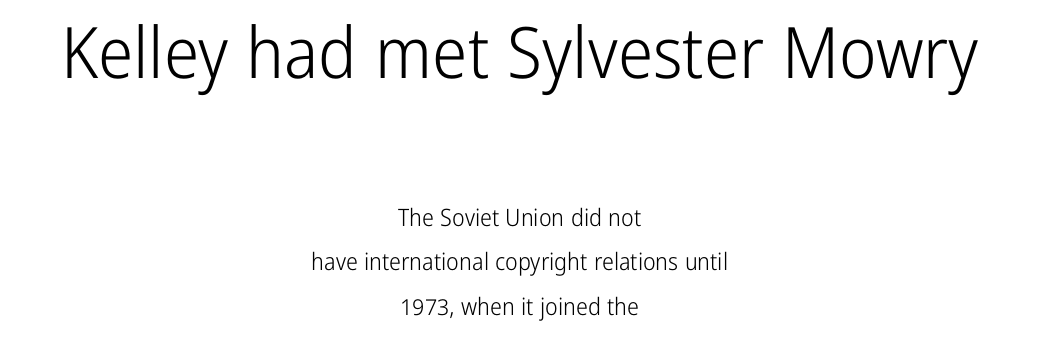
The letterforms sit shoulder to shoulder at normal distance. The lines in this sample share a center point and differ in where they start and stop. Look at the bottom of the vertical strokes: they stop flat, with no serifs. Which chunk is bigger? The first one — the top block dwarfs the bottom. Do the characters align in a grid? No, the font is proportional.
